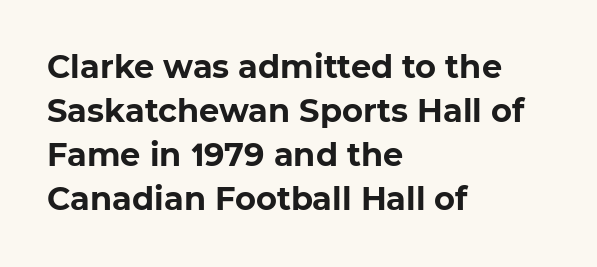
The image shows 32 px bold sans-serif type; set left-aligned, normal line spacing (1.38x), normal letter spacing, not underlined; low stroke contrast and a medium x-height.
